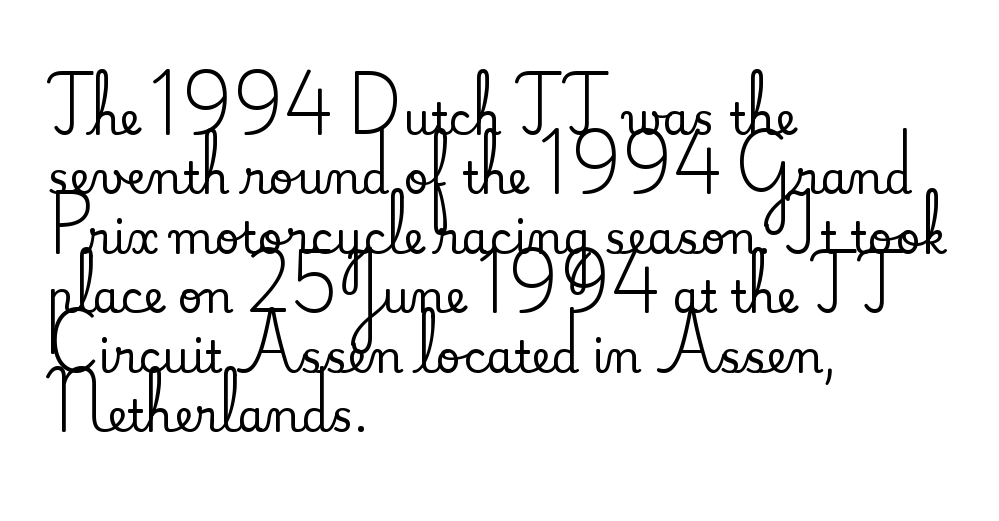
The image shows 44 px serif type, upright; set left-aligned, normal line spacing (1.35x), normal letter spacing, not underlined; medium stroke contrast and a small x-height.
